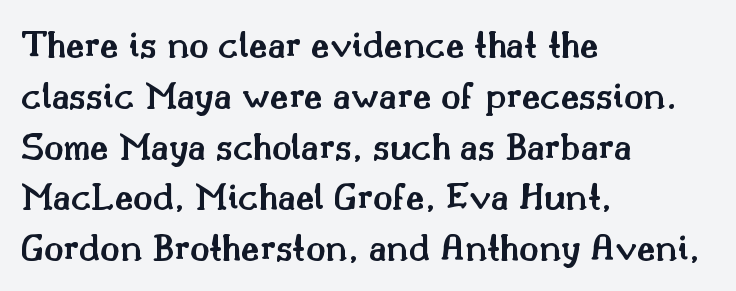
Ordinary non-slanted type is in use. Students, note that the glyphs here touch the page at normal intervals. The ragged edge is on the right, which tells us the setting is flush left. Evenly set lines give the paragraph a standard silhouette. Quick note: underline off.
